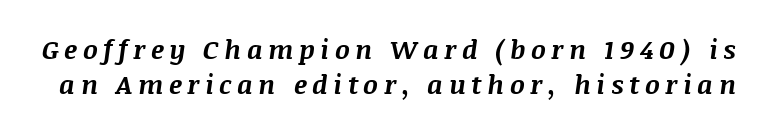
Q: Is the text bold? A: Yes.
Q: Is the text italic (slanted)? A: Yes, it leans right by about 8 degrees.
Q: Is the text underlined? A: No.
Q: Is the spacing between letters normal or unusually wide? A: Unusually wide.
Q: Is the spacing between lines tight, normal or loose? A: Normal.
